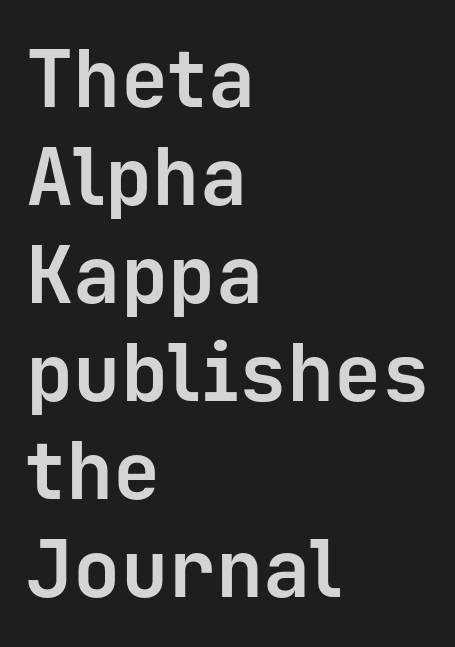
Note: no serifs on the glyphs. The rendering uses typewriter-style spacing with identical character cells. Italic? Not at all — the glyphs are vertical. The gap between lines stays unmarked. A classic flush-left, rag-right setting is used for this passage.
